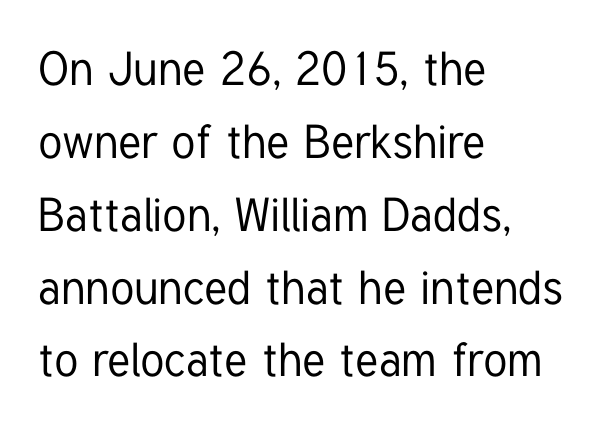
Q: Is the text italic (slanted)? A: No, it is upright.
Q: Is the typeface a serif or a sans-serif typeface? A: Sans-serif.
Q: Is the text underlined? A: No.
Q: How is the paragraph aligned? A: Left-aligned.
Q: Is the spacing between letters normal or unusually wide? A: Normal.
Q: Is the spacing between lines tight, normal or loose? A: Normal.
Q: Width (condensed, normal, or wide)? A: Condensed.
Q: Stroke contrast? A: Low.
Q: x-height? A: Medium.
Q: Monospaced? A: No.
